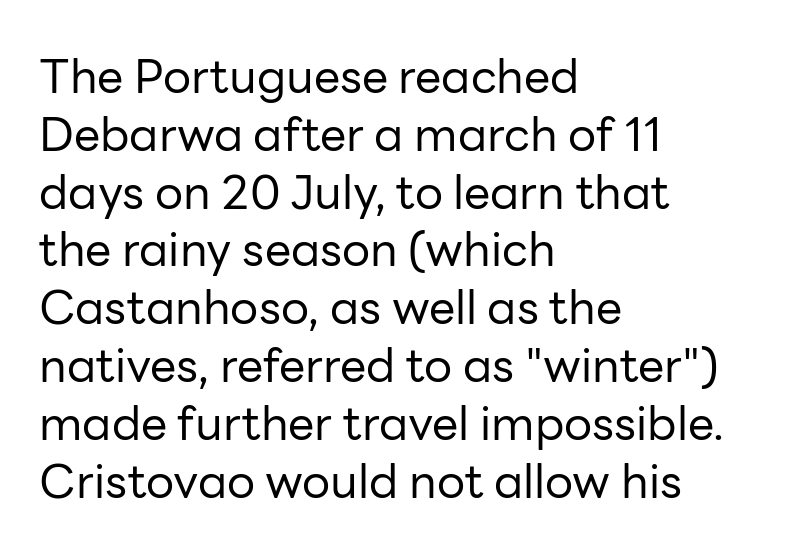
{"serif": "no", "italic": "no", "bold": "no", "weight": "regular", "width": "normal", "stroke_contrast": "low", "x_height": "medium", "monospaced": "no", "underline": "no", "align": "left", "line_spacing_ratio": 1.23, "letter_spacing": "normal", "letter_spacing_em": 0.0, "glyph_px": 47}
